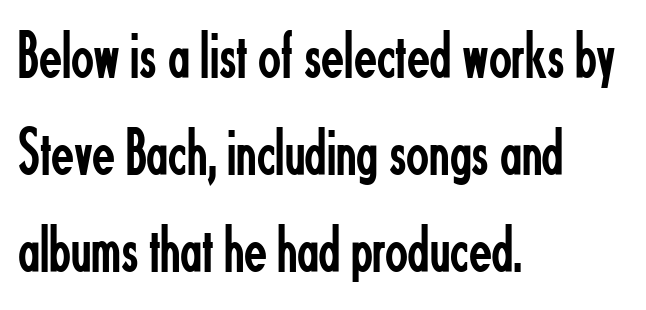
Q: Is the text bold? A: No.
Q: Is the text italic (slanted)? A: No, it is upright.
Q: Is the typeface a serif or a sans-serif typeface? A: Sans-serif.
Q: Is the text underlined? A: No.
Q: How is the paragraph aligned? A: Left-aligned.
Q: Is the spacing between letters normal or unusually wide? A: Normal.
Q: Is the spacing between lines tight, normal or loose? A: Normal.
Q: Width (condensed, normal, or wide)? A: Condensed.
Q: Stroke contrast? A: Low.
Q: x-height? A: Small.
Q: Monospaced? A: No.
